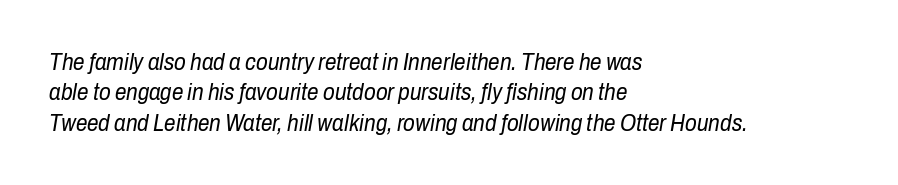
Does the leading feel generous? No, just average. Typeset ragged right — the left edge is the straight one. These lines keep a tight, regular rhythm from letter to letter. Characters are canted at an angle relative to the baseline's perpendicular. Words float on clear page, feet unadorned.
